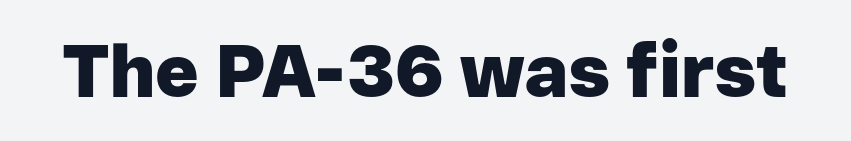
The image shows 74 px heavy sans-serif type, upright; set normal letter spacing, not underlined; low stroke contrast and a medium x-height.
